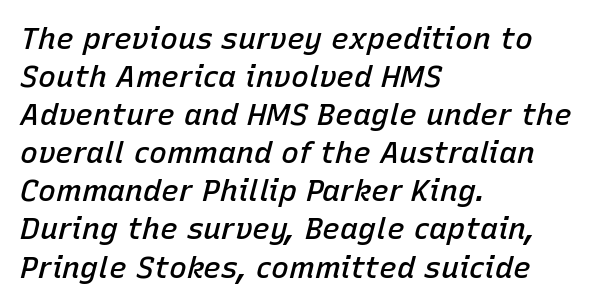
The image shows 30 px semibold type, italic (leaning right); set left-aligned, normal line spacing (1.27x), normal letter spacing, not underlined; low stroke contrast and a medium x-height.
